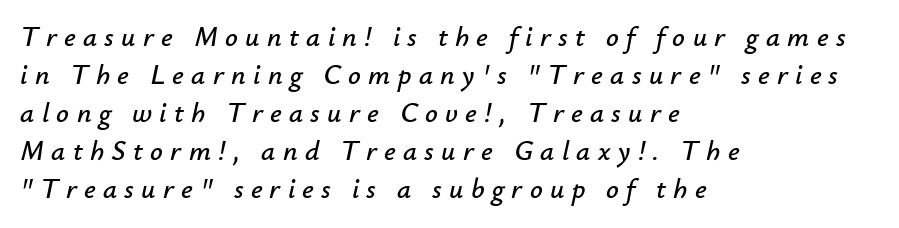
The image shows 28 px text type, italic (leaning right); set left-aligned, normal line spacing (1.36x), unusually wide letter spacing (+0.26 em), not underlined; low stroke contrast and a small x-height.
